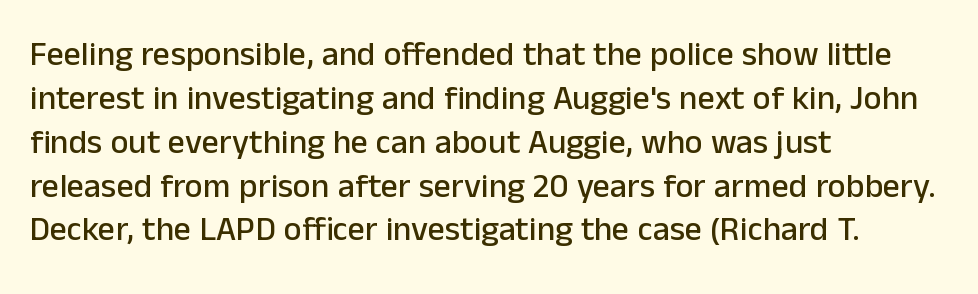
The image shows 34 px sans-serif type, upright; set left-aligned, normal line spacing (1.29x), normal letter spacing, not underlined; low stroke contrast and a medium x-height.
